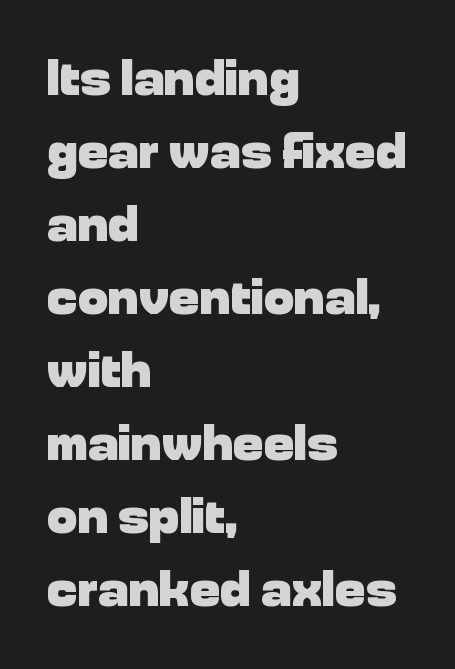
Q: Is the text bold? A: Yes.
Q: Is the text italic (slanted)? A: No, it is upright.
Q: Is the typeface a serif or a sans-serif typeface? A: Sans-serif.
Q: Is the text underlined? A: No.
Q: How is the paragraph aligned? A: Left-aligned.
Q: Is the spacing between letters normal or unusually wide? A: Normal.
Q: Is the spacing between lines tight, normal or loose? A: Normal.
Q: Width (condensed, normal, or wide)? A: Normal.
Q: Stroke contrast? A: Low.
Q: x-height? A: Medium.
Q: Monospaced? A: No.
